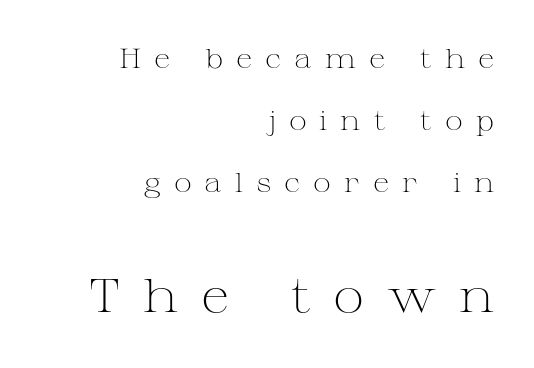
Q: Is the text bold? A: No.
Q: Is the text italic (slanted)? A: No, it is upright.
Q: Is the typeface a serif or a sans-serif typeface? A: Serif.
Q: Is the text underlined? A: No.
Q: How is the paragraph aligned? A: Right-aligned.
Q: Is the spacing between letters normal or unusually wide? A: Unusually wide.
Q: Is the spacing between lines tight, normal or loose? A: Loose.
Q: Which block of text is set in a larger size, the first (top) or the second (bottom)? A: The second (bottom) one.
Q: Width (condensed, normal, or wide)? A: Wide.
Q: Stroke contrast? A: Medium.
Q: x-height? A: Medium.
Q: Monospaced? A: No.
